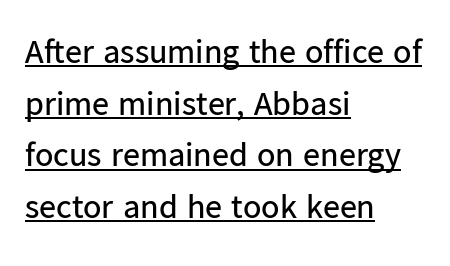
The image shows 34 px regular-weight sans-serif type, upright; set left-aligned, normal line spacing (1.52x), normal letter spacing, underlined; low stroke contrast and a medium x-height.
